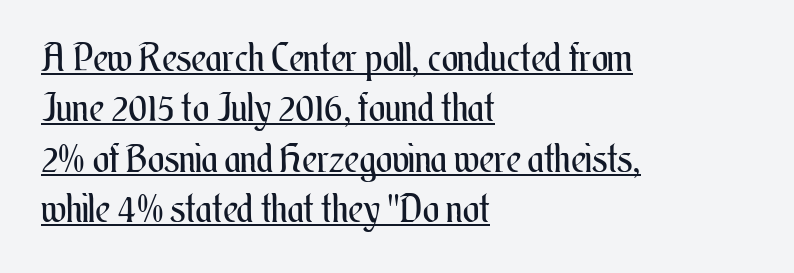
{"italic": "no", "bold": "no", "weight": "regular", "width": "condensed", "stroke_contrast": "medium", "x_height": "small", "monospaced": "no", "underline": "yes", "align": "left", "line_spacing": "normal", "line_spacing_ratio": 1.29, "letter_spacing": "normal", "letter_spacing_em": 0.0, "glyph_px": 39}
